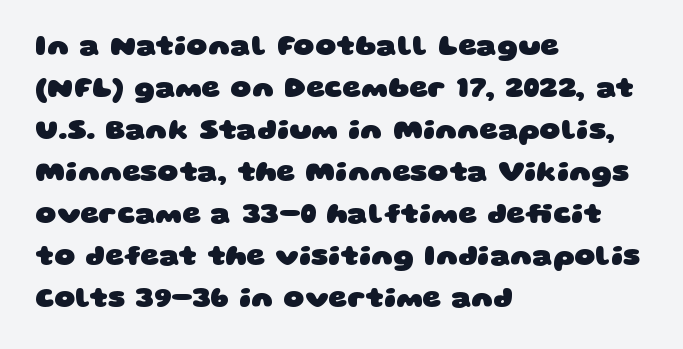
Q: Is the text bold? A: Yes.
Q: Is the typeface a serif or a sans-serif typeface? A: Sans-serif.
Q: Is the text underlined? A: No.
Q: How is the paragraph aligned? A: Left-aligned.
Q: Is the spacing between letters normal or unusually wide? A: Normal.
Q: Is the spacing between lines tight, normal or loose? A: Normal.
Q: Width (condensed, normal, or wide)? A: Wide.
Q: Stroke contrast? A: Low.
Q: x-height? A: Large.
Q: Monospaced? A: No.
